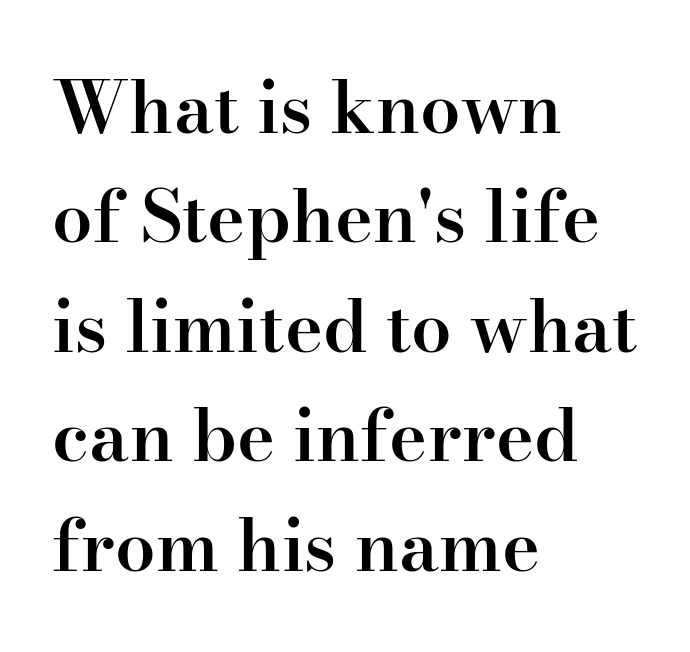
The image shows 72 px semibold serif type, upright; set left-aligned, normal line spacing (1.52x), normal letter spacing, not underlined; high stroke contrast and a small x-height.
